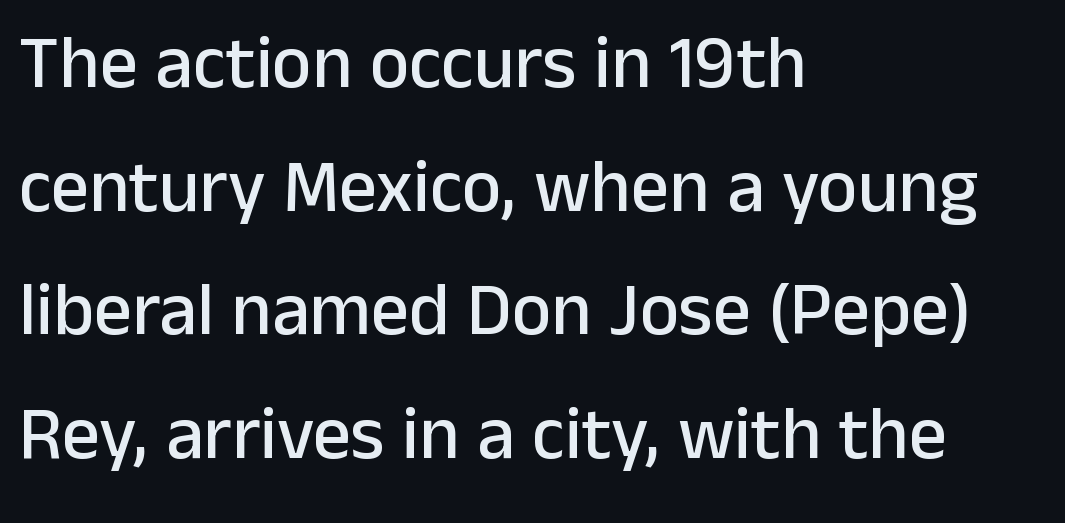
Here the designer chose a conventional face with non-uniform glyph widths. Only glyphs here, with clear space below each row. I'd call this a sans setting — the letters go barefoot. Italic: no, the glyphs are upright roman. Leftover space on each line is placed entirely after the last word. Leading: standard.
